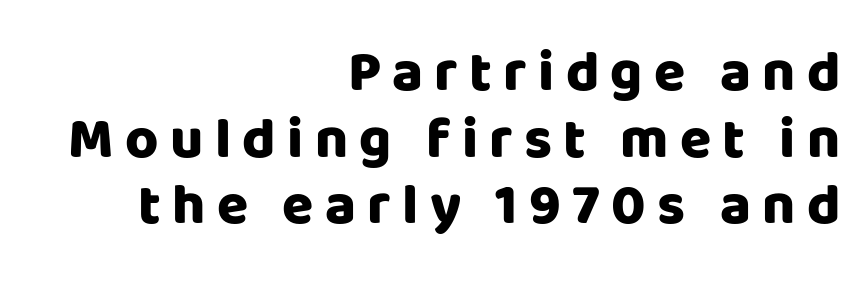
{"serif": "no", "italic": "no", "bold": "yes", "weight": "heavy", "width": "normal", "stroke_contrast": "low", "x_height": "large", "monospaced": "no", "underline": "no", "align": "right", "line_spacing_ratio": 1.17, "letter_spacing": "wide", "letter_spacing_em": 0.2, "glyph_px": 57}
